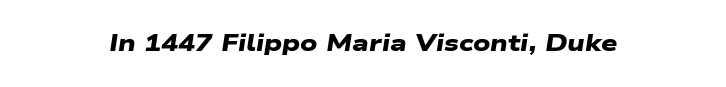
The image shows 23 px bold type; set normal letter spacing, not underlined.
